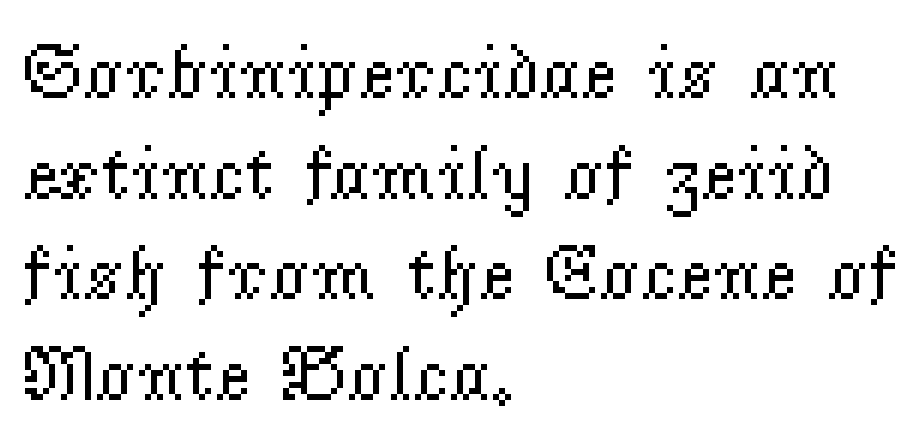
The image shows 78 px regular-weight serif type, upright; set left-aligned, normal line spacing (1.29x), normal letter spacing, not underlined; low stroke contrast and a small x-height.
